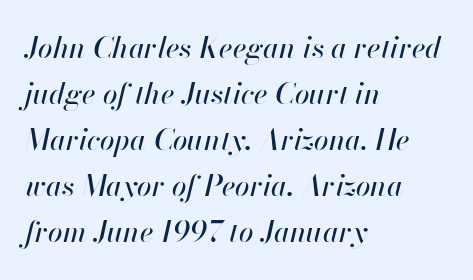
{"italic": "yes", "lean": "right", "slant_degrees": 13, "width": "normal", "stroke_contrast": "high", "x_height": "small", "monospaced": "no", "underline": "no", "align": "left", "line_spacing": "normal", "line_spacing_ratio": 1.59, "letter_spacing": "normal", "letter_spacing_em": 0.0, "glyph_px": 29}
